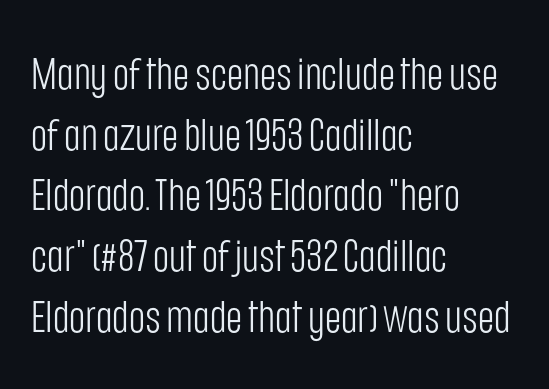
The image shows 44 px light, condensed sans-serif type, upright; set left-aligned, normal line spacing (1.38x), normal letter spacing, not underlined; low stroke contrast and a large x-height.
